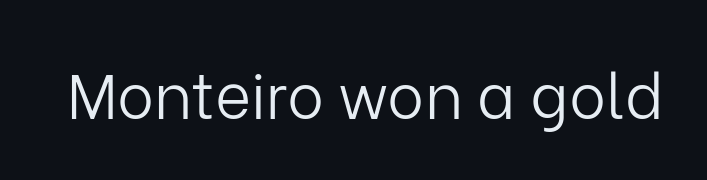
Look at the tracking — it's just the regular setting, nothing added. Proportional: the letters do not fall into vertical columns. Nothing heavy about these letters — not bold at all. The axis of the letterforms is exactly vertical.
